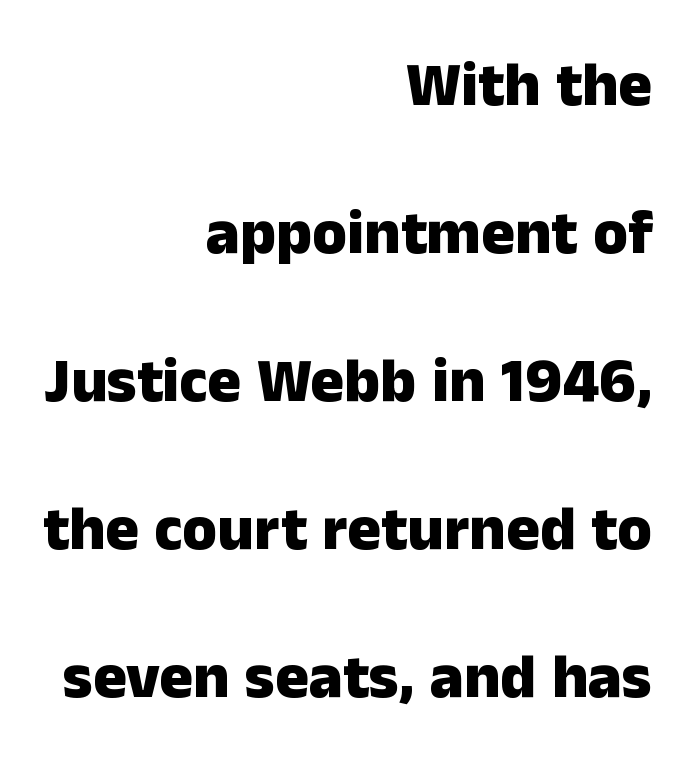
{"serif": "no", "italic": "no", "bold": "yes", "weight": "heavy", "width": "normal", "stroke_contrast": "low", "x_height": "medium", "monospaced": "no", "underline": "no", "align": "right", "line_spacing": "loose", "line_spacing_ratio": 2.35, "letter_spacing": "normal", "letter_spacing_em": 0.0, "glyph_px": 63}
